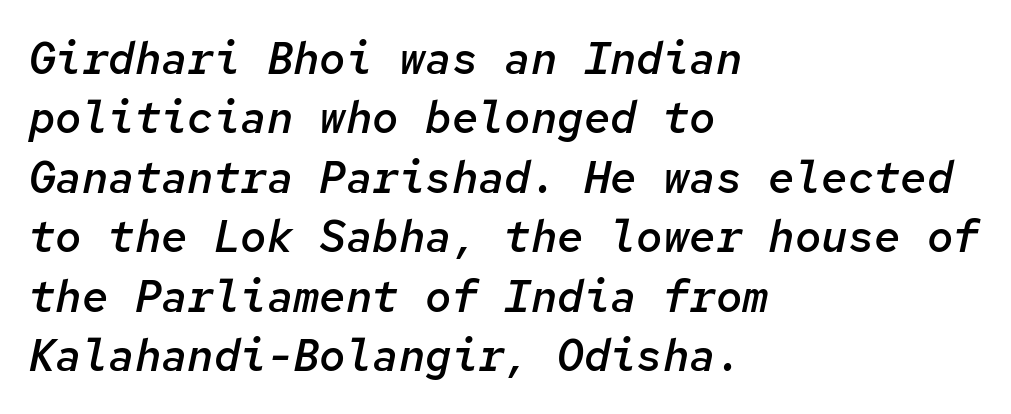
{"italic": "yes", "lean": "right", "slant_degrees": 12, "bold": "semi", "weight": "semibold", "width": "normal", "stroke_contrast": "low", "x_height": "medium", "monospaced": "yes", "underline": "no", "align": "left", "line_spacing": "normal", "line_spacing_ratio": 1.35, "letter_spacing": "normal", "letter_spacing_em": 0.0, "glyph_px": 44}
